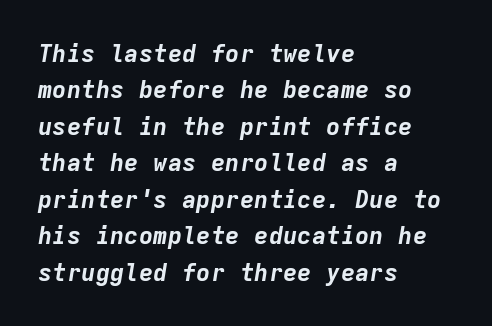
The words here are not underlined. Regular leading. Typeset ragged right — the left edge is the straight one. Heavy, bold letterforms. Posture: slanted. Look at the tracking — it's just the regular setting, nothing added.
